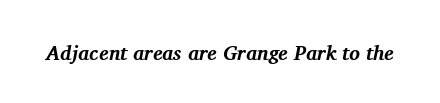
Q: Is the text bold? A: Yes.
Q: Is the text italic (slanted)? A: Yes, it leans right by about 11 degrees.
Q: Is the text underlined? A: No.
Q: Is the spacing between letters normal or unusually wide? A: Normal.
